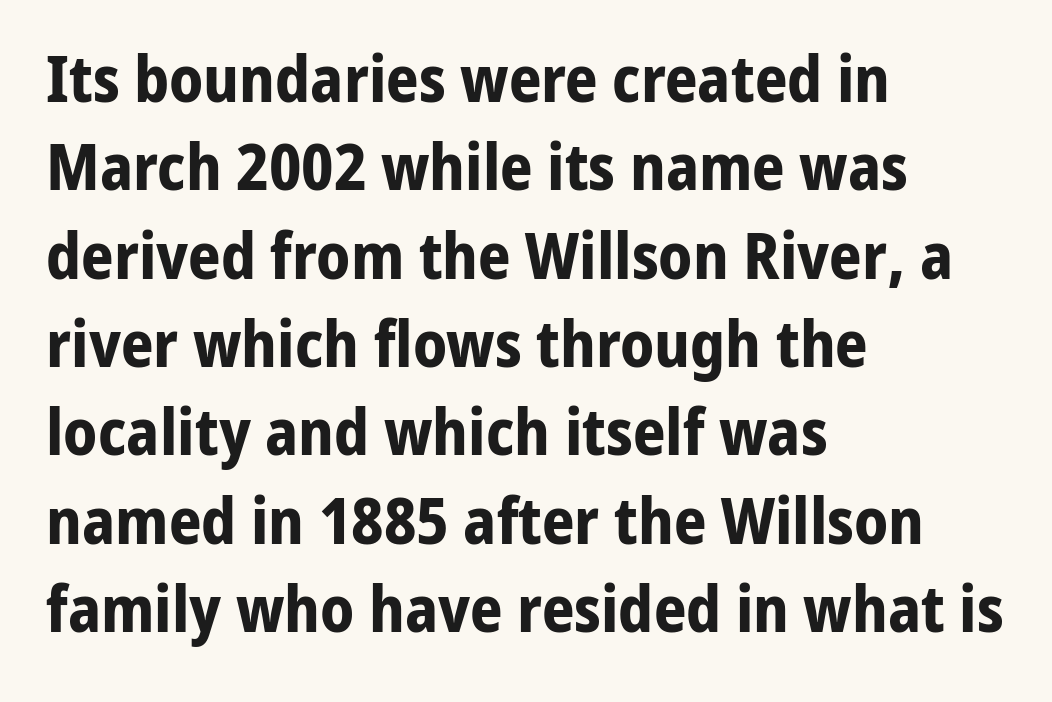
Q: Is the text bold? A: Yes.
Q: Is the text italic (slanted)? A: No, it is upright.
Q: Is the typeface a serif or a sans-serif typeface? A: Sans-serif.
Q: Is the text underlined? A: No.
Q: How is the paragraph aligned? A: Left-aligned.
Q: Is the spacing between letters normal or unusually wide? A: Normal.
Q: Is the spacing between lines tight, normal or loose? A: Normal.
Q: Width (condensed, normal, or wide)? A: Normal.
Q: Stroke contrast? A: Low.
Q: x-height? A: Medium.
Q: Monospaced? A: No.
